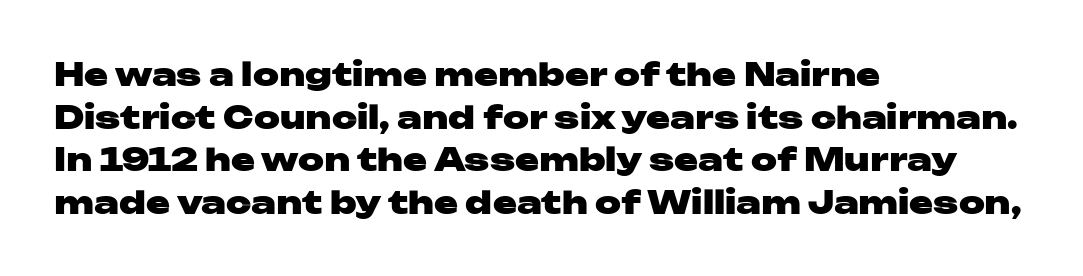
The image shows 32 px heavy, wide sans-serif type, upright; set left-aligned, normal line spacing (1.33x), normal letter spacing, not underlined; low stroke contrast and a medium x-height.
